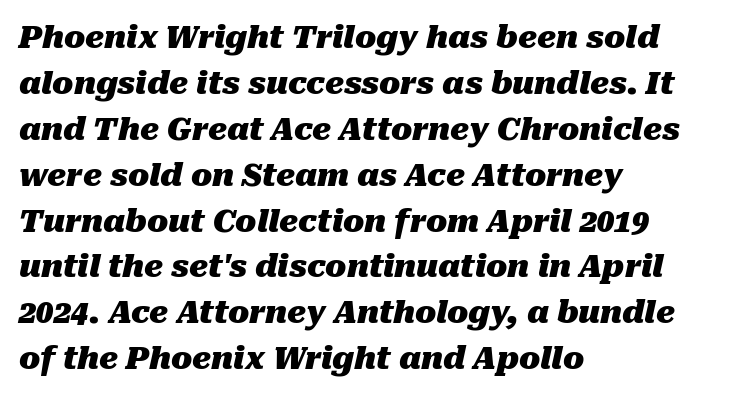
Q: Is the text bold? A: Yes.
Q: Is the text italic (slanted)? A: Yes, it leans right by about 10 degrees.
Q: Is the text underlined? A: No.
Q: How is the paragraph aligned? A: Left-aligned.
Q: Is the spacing between letters normal or unusually wide? A: Normal.
Q: Is the spacing between lines tight, normal or loose? A: Normal.
Q: Width (condensed, normal, or wide)? A: Normal.
Q: Stroke contrast? A: Medium.
Q: x-height? A: Medium.
Q: Monospaced? A: No.
